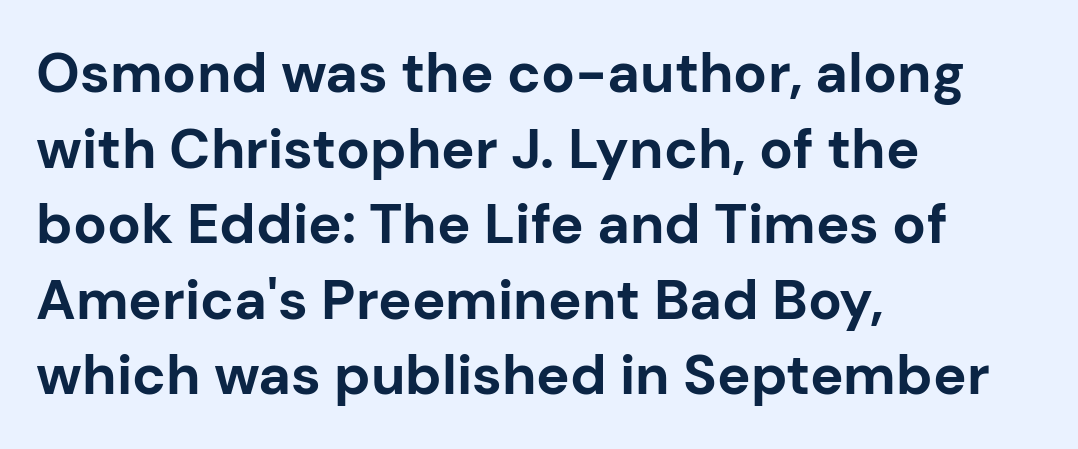
Thick stems and heavy bowls — unmistakably bold. Do the characters align in a grid? No, the font is proportional. The typesetter chose a ragged-right arrangement here. The passage shown is not underscored anywhere. There is no visible air inserted between adjacent glyphs. The passage shown is typeset with a sans-serif family.
